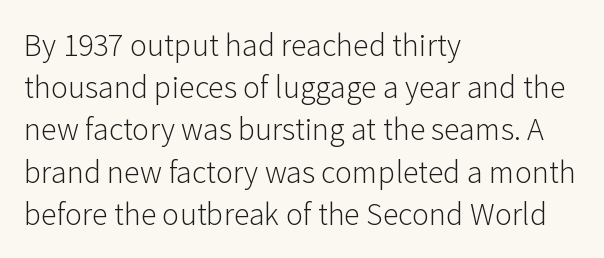
The image shows 32 px light sans-serif type, upright; set left-aligned, normal line spacing (1.32x), normal letter spacing, not underlined; low stroke contrast and a medium x-height.
